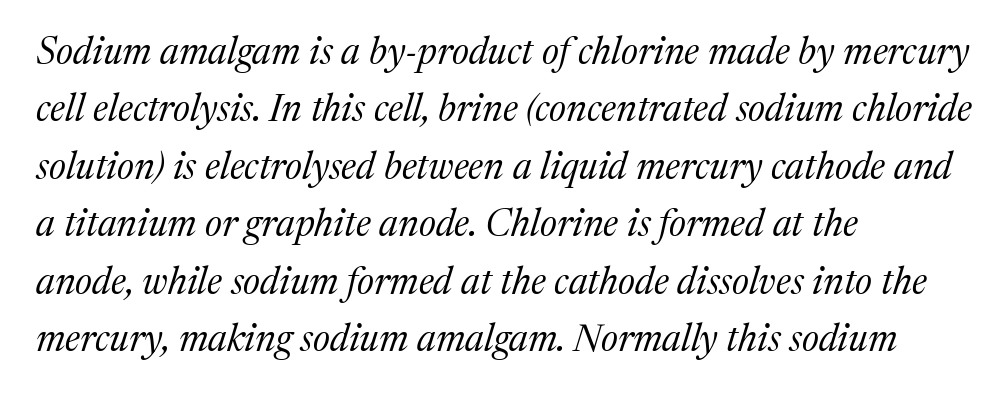
Heaviness? Minimal to ordinary, like unemphasized prose. Letterform terminals end in serifs throughout the passage. Rule under the text: the space is simply empty. Layout note: lines flush left. Proportional: the letters do not fall into vertical columns. The glyphs look as if they've been sheared to an angle.
